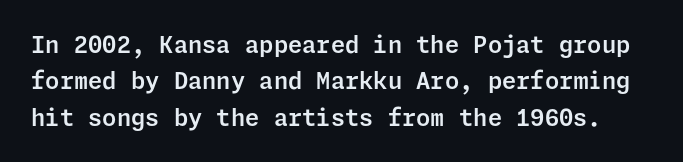
The image shows 23 px text type, upright; set normal line spacing (1.58x), normal letter spacing, not underlined.
